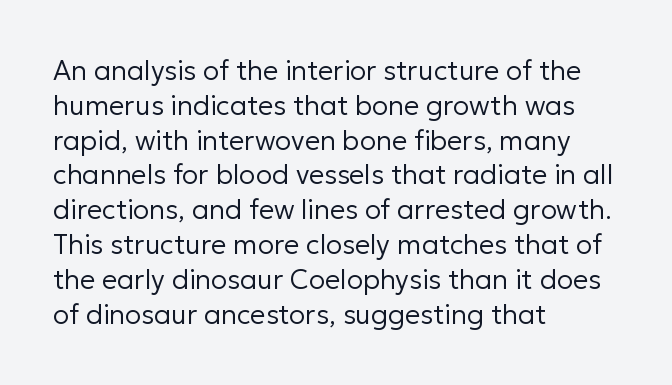
{"italic": "no", "bold": "no", "underline": "no", "align": "left", "line_spacing": "normal", "line_spacing_ratio": 1.29, "letter_spacing": "normal", "letter_spacing_em": 0.0, "glyph_px": 27}
